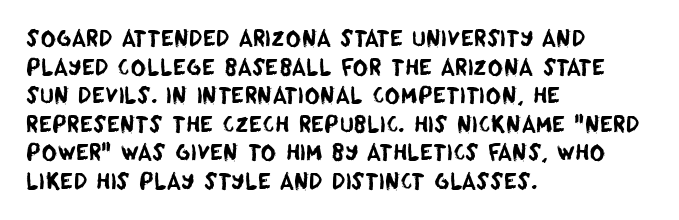
Q: Is the text underlined? A: No.
Q: How is the paragraph aligned? A: Left-aligned.
Q: Is the spacing between letters normal or unusually wide? A: Normal.
Q: Is the spacing between lines tight, normal or loose? A: Normal.
